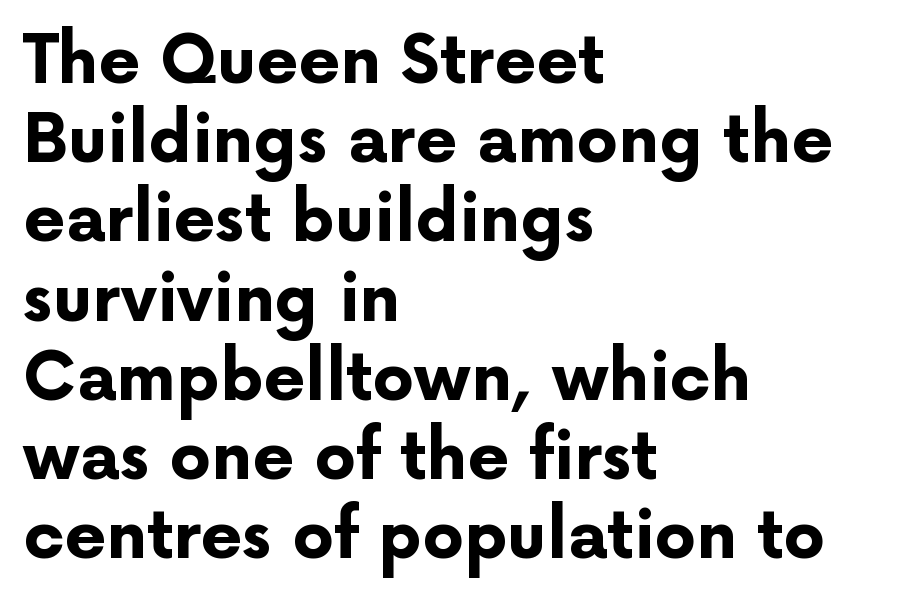
{"serif": "no", "italic": "no", "bold": "yes", "weight": "bold", "width": "normal", "stroke_contrast": "low", "x_height": "medium", "monospaced": "no", "underline": "no", "align": "left", "line_spacing_ratio": 1.2, "letter_spacing": "normal", "letter_spacing_em": 0.0, "glyph_px": 66}
